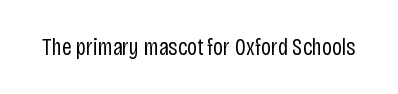
Only glyphs here, with clear space below each row. Notice how the stems are strictly vertical — no italics here. Between one letter and the next there's only the usual sliver of space. Is this a heavy cut? Hardly; it is regular or lighter.
